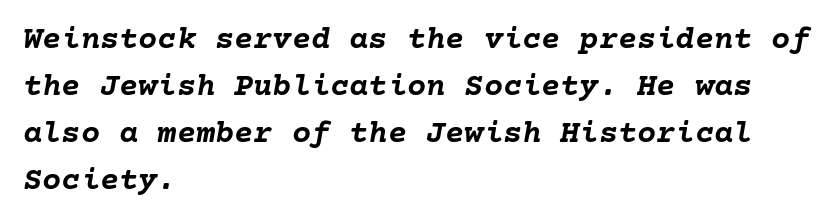
Q: Is the text bold? A: Yes.
Q: Is the text italic (slanted)? A: Yes, it leans right by about 10 degrees.
Q: Is the text underlined? A: No.
Q: How is the paragraph aligned? A: Left-aligned.
Q: Is the spacing between letters normal or unusually wide? A: Normal.
Q: Is the spacing between lines tight, normal or loose? A: Normal.
Q: Width (condensed, normal, or wide)? A: Normal.
Q: Stroke contrast? A: Low.
Q: x-height? A: Medium.
